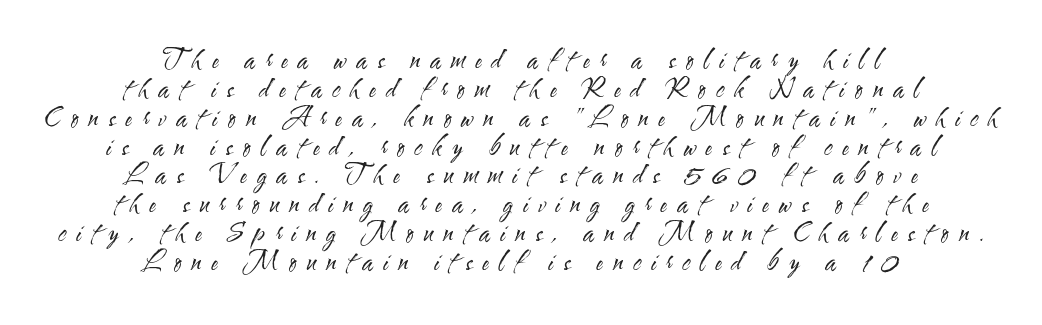
The image shows 26 px text type; set centered, tight line spacing (1.11x), unusually wide letter spacing (+0.39 em), not underlined.
